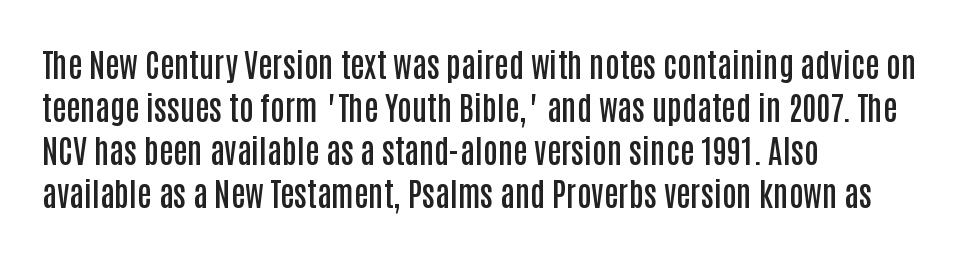
The image shows 32 px semibold, condensed sans-serif type, upright; set left-aligned, normal line spacing (1.34x), normal letter spacing, not underlined; low stroke contrast and a large x-height.
